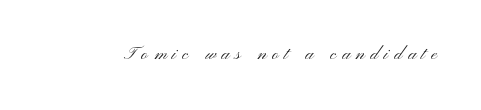
The image shows 23 px text type; set unusually wide letter spacing (+0.25 em), not underlined.
